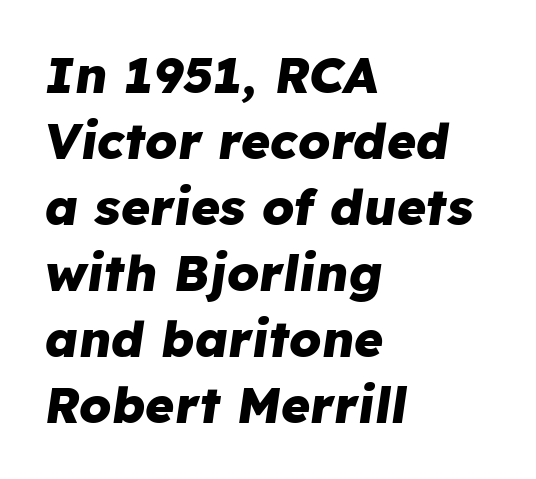
Q: Is the text bold? A: Yes.
Q: Is the text italic (slanted)? A: Yes, it leans right by about 8 degrees.
Q: Is the text underlined? A: No.
Q: How is the paragraph aligned? A: Left-aligned.
Q: Is the spacing between letters normal or unusually wide? A: Normal.
Q: Is the spacing between lines tight, normal or loose? A: Normal.
Q: Width (condensed, normal, or wide)? A: Normal.
Q: Stroke contrast? A: Low.
Q: x-height? A: Medium.
Q: Monospaced? A: No.
